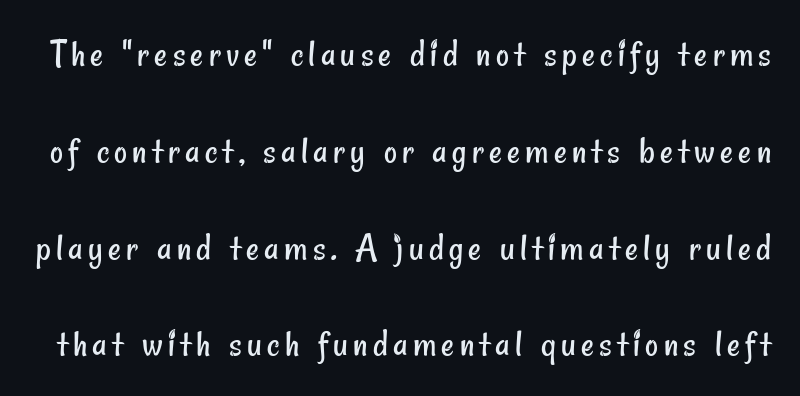
{"serif": "no", "bold": "no", "weight": "regular", "width": "condensed", "stroke_contrast": "low", "x_height": "small", "monospaced": "no", "underline": "no", "line_spacing": "loose", "line_spacing_ratio": 2.42, "glyph_px": 40}
